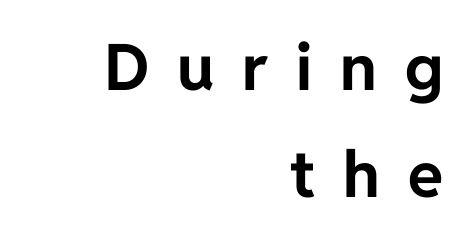
Leading matches the norm, producing a regular column. The glyphs in this specimen are sans serif. Horizontally, the lines are justified to the trailing edge only. Typographic density is high because the face is bold. A typesetter would call this heavily tracked-out type.
